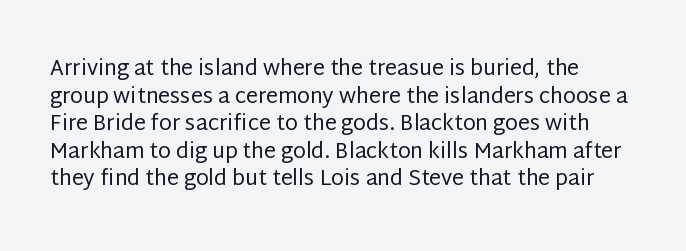
Q: Is the text bold? A: No.
Q: Is the text italic (slanted)? A: No, it is upright.
Q: Is the text underlined? A: No.
Q: Is the spacing between letters normal or unusually wide? A: Normal.
Q: Is the spacing between lines tight, normal or loose? A: Normal.
